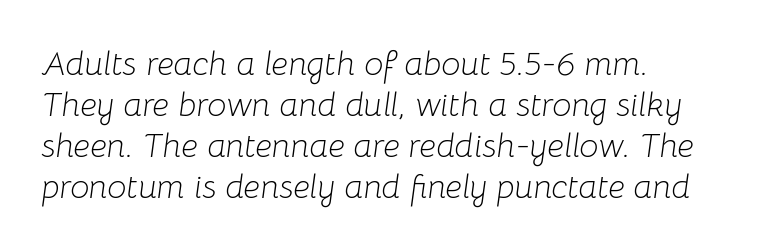
{"italic": "yes", "lean": "right", "slant_degrees": 8, "bold": "no", "weight": "light", "width": "normal", "stroke_contrast": "low", "x_height": "medium", "monospaced": "no", "underline": "no", "align": "left", "line_spacing_ratio": 1.21, "letter_spacing": "normal", "letter_spacing_em": 0.0, "glyph_px": 34}
